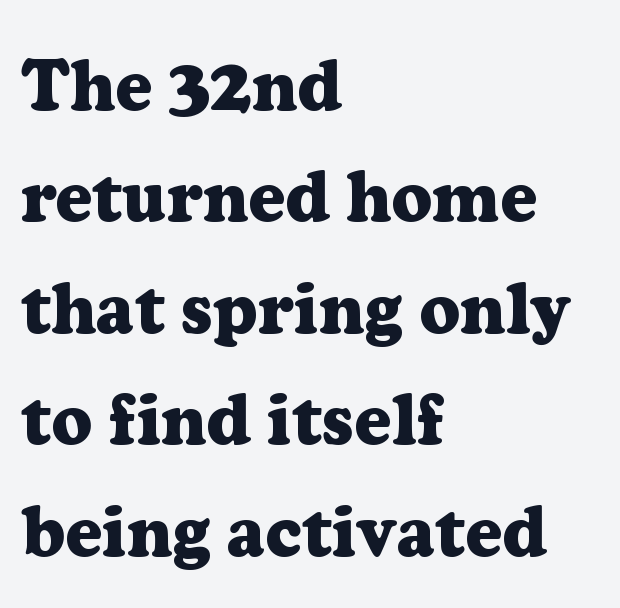
{"serif": "yes", "italic": "no", "bold": "yes", "weight": "heavy", "width": "normal", "stroke_contrast": "low", "x_height": "medium", "monospaced": "no", "underline": "no", "align": "left", "line_spacing": "normal", "line_spacing_ratio": 1.57, "letter_spacing": "normal", "letter_spacing_em": 0.0, "glyph_px": 71}
